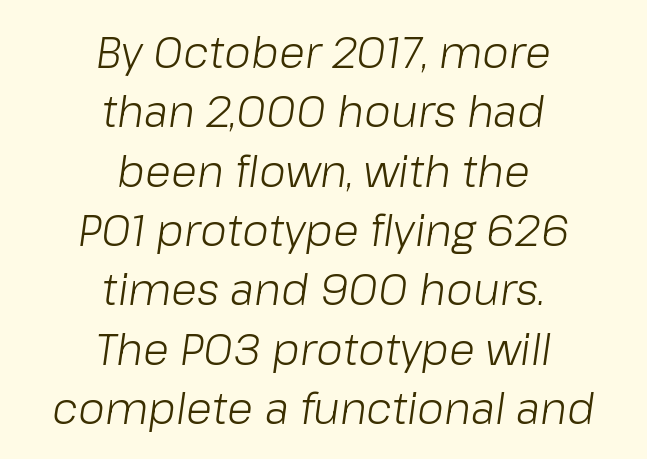
Looks like regular typesetting: each glyph gets only the width it needs. Short and long lines alike share a common midpoint. Heaviness? Minimal to ordinary, like unemphasized prose. The lines sit at an ordinary, default distance from one another. Underlining? Definitely not there.
